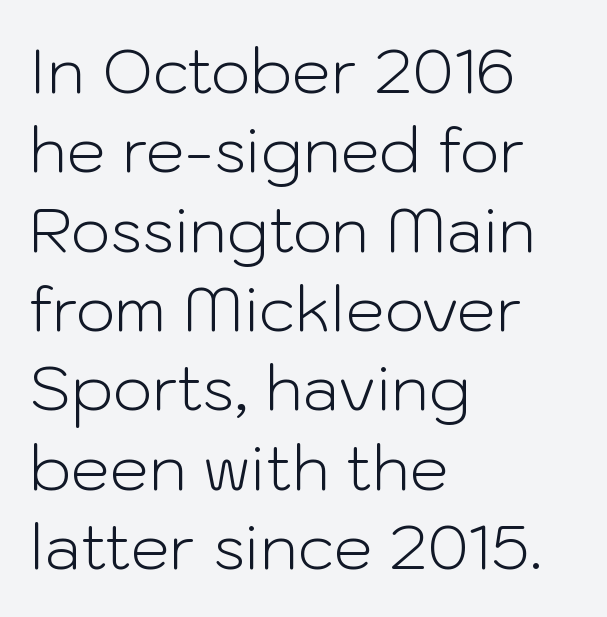
{"serif": "no", "italic": "no", "bold": "no", "weight": "light", "width": "normal", "stroke_contrast": "low", "x_height": "medium", "monospaced": "no", "underline": "no", "align": "left", "line_spacing": "normal", "line_spacing_ratio": 1.28, "letter_spacing": "normal", "letter_spacing_em": 0.0, "glyph_px": 62}
